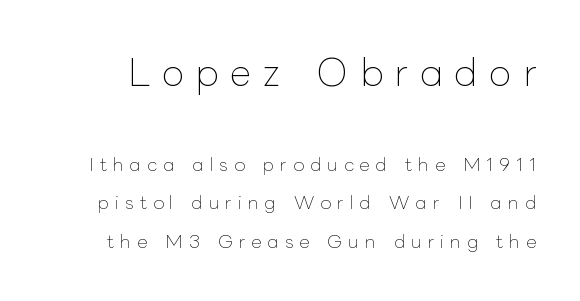
Q: Is the text bold? A: No.
Q: Is the text italic (slanted)? A: No, it is upright.
Q: Is the text underlined? A: No.
Q: Is the spacing between letters normal or unusually wide? A: Unusually wide.
Q: Is the spacing between lines tight, normal or loose? A: Loose.
Q: Which block of text is set in a larger size, the first (top) or the second (bottom)? A: The first (top) one.
Q: Width (condensed, normal, or wide)? A: Normal.
Q: Stroke contrast? A: Low.
Q: x-height? A: Medium.
Q: Monospaced? A: No.
